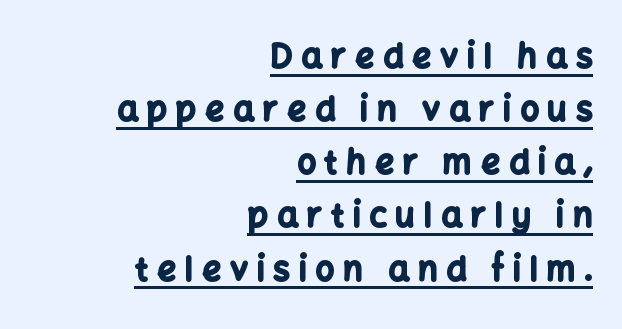
Serifs: no, the terminals of the letterforms are clean. Varying glyph widths throughout — classic text-font behaviour. You can see a thin bar hugging the bottom of the glyphs. The lines in this sample share a right terminus and differ only in where they begin. Weight: bold. No italicization has been applied; the sample stays upright.
